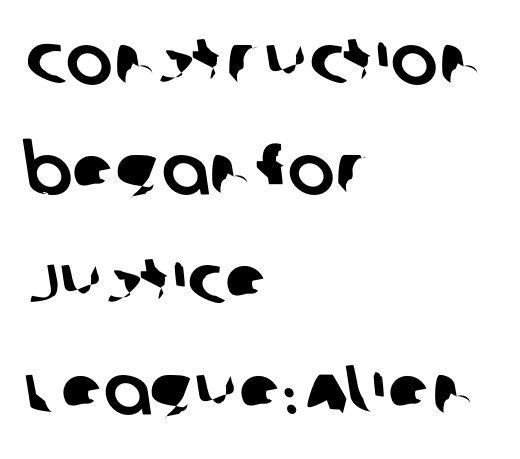
The image shows 70 px sans-serif type; set left-aligned, normal line spacing (1.57x), normal letter spacing, not underlined; low stroke contrast and a large x-height.
